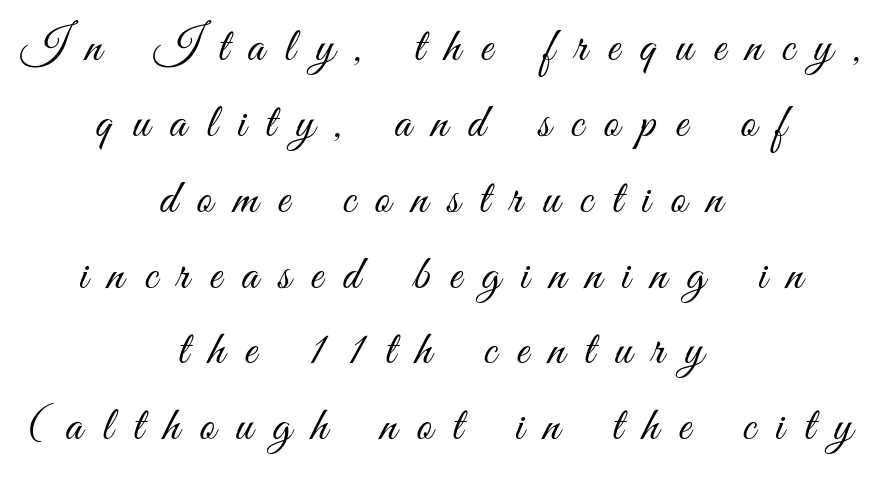
The image shows 48 px light, condensed sans-serif type; set centered, normal line spacing (1.58x), unusually wide letter spacing (+0.42 em), not underlined; medium stroke contrast and a small x-height.
